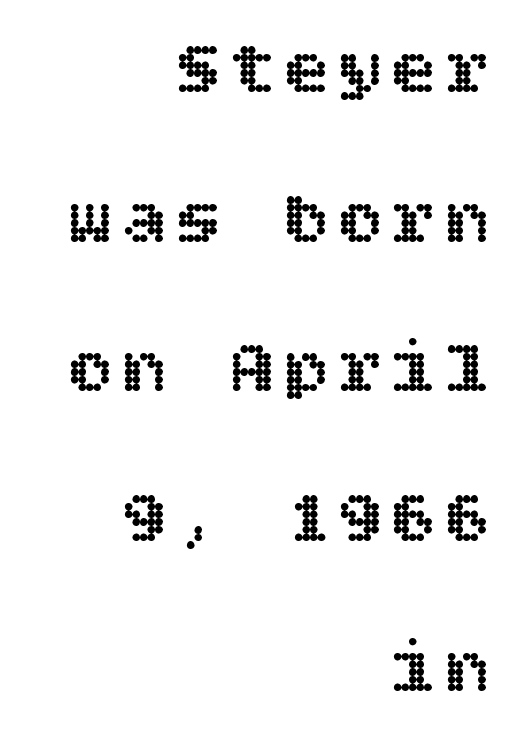
{"italic": "no", "width": "normal", "x_height": "large", "underline": "no", "align": "right", "line_spacing": "loose", "line_spacing_ratio": 1.97, "glyph_px": 76}
